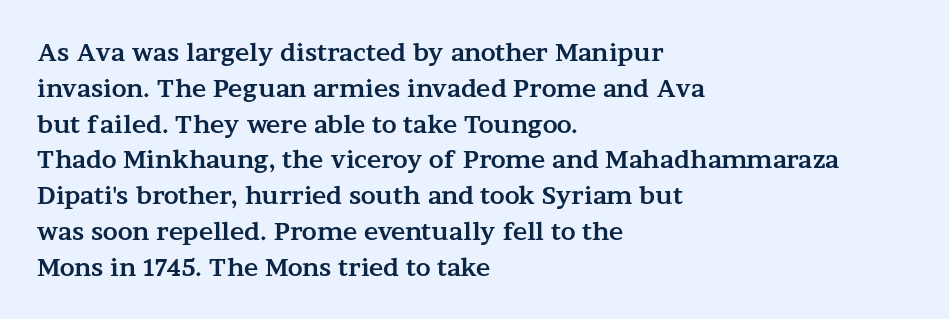
{"italic": "no", "bold": "yes", "underline": "no", "align": "left", "line_spacing": "normal", "line_spacing_ratio": 1.49, "letter_spacing": "normal", "letter_spacing_em": 0.0, "glyph_px": 24}
